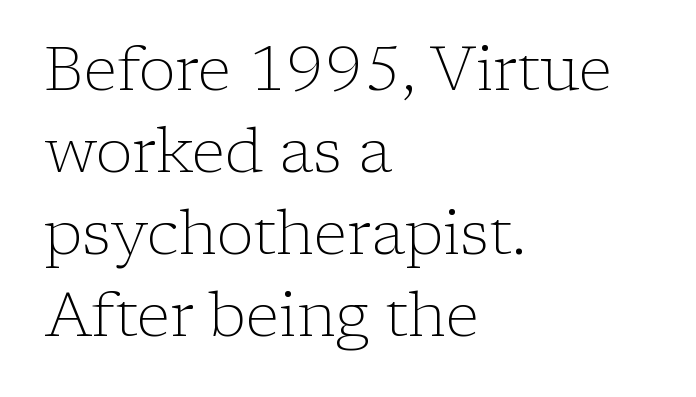
The image shows 62 px light serif type, upright; set left-aligned, normal line spacing (1.32x), normal letter spacing, not underlined; low stroke contrast and a medium x-height.
